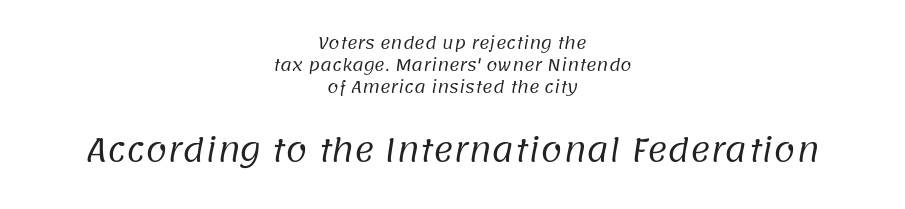
{"serif": "no", "bold": "no", "weight": "regular", "width": "normal", "stroke_contrast": "low", "x_height": "large", "monospaced": "no", "underline": "no", "align": "center", "line_spacing": "normal", "line_spacing_ratio": 1.39, "letter_spacing": "normal", "letter_spacing_em": 0.0, "larger_block": "second", "size_ratio": 1.94, "glyph_px": 31}
